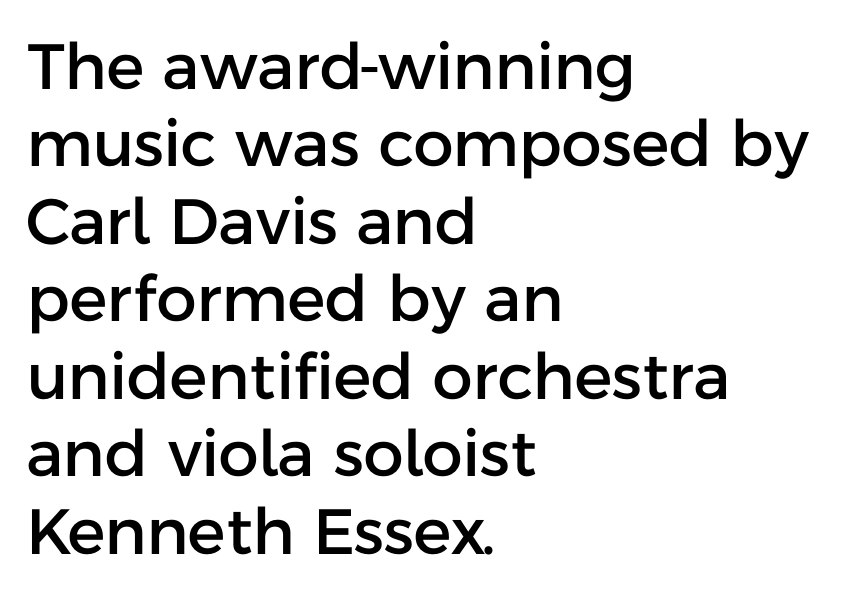
Grotesque or geometric, the face here clearly has no serifs. Line beginnings align vertically; line endings do not. The specimen reads as upright at a glance. The horizontal fit of the characters is conventional and even. Varying glyph widths throughout — classic text-font behaviour.
